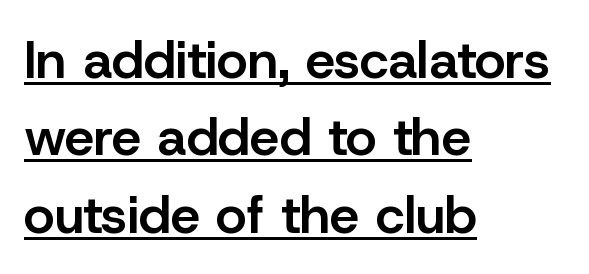
In terms of letterform style, serifs are entirely absent. The setting favours the left margin, as ordinary paragraphs usually do. Baseline-to-baseline distance is the conventional proportion of letter height. The axis of the letterforms is exactly vertical. Quick note: underline on. Think of a printed novel: that variable character pitch is what you see here.
